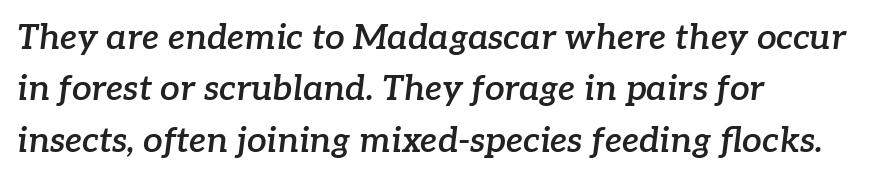
{"serif": "yes", "italic": "yes", "lean": "right", "slant_degrees": 7, "bold": "semi", "weight": "semibold", "width": "normal", "stroke_contrast": "low", "x_height": "medium", "monospaced": "no", "underline": "no", "align": "left", "line_spacing": "normal", "line_spacing_ratio": 1.47, "letter_spacing": "normal", "letter_spacing_em": 0.0, "glyph_px": 35}
